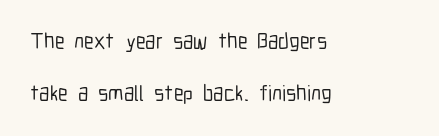
Quick note: interline space is abundant. Left-aligned paragraph, ragged on the right. Every stem runs plumb, perpendicular to the baseline. Honestly, the letter spacing is just normal — you wouldn't notice it. The words here are not underlined.
